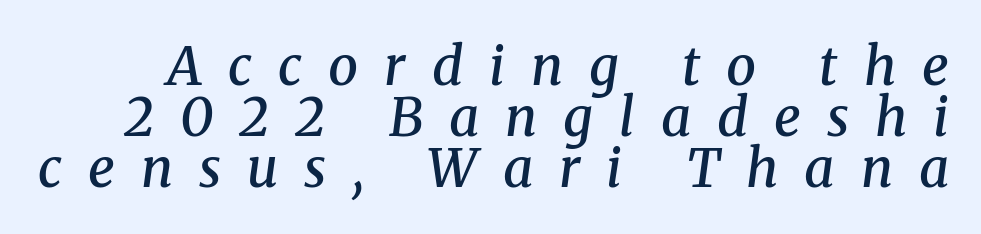
Q: Is the text bold? A: Semi-bold.
Q: Is the text italic (slanted)? A: Yes, it leans right by about 8 degrees.
Q: Is the typeface a serif or a sans-serif typeface? A: Serif.
Q: Is the text underlined? A: No.
Q: Is the spacing between letters normal or unusually wide? A: Unusually wide.
Q: Is the spacing between lines tight, normal or loose? A: Tight.
Q: Width (condensed, normal, or wide)? A: Normal.
Q: Stroke contrast? A: Medium.
Q: x-height? A: Medium.
Q: Monospaced? A: No.
